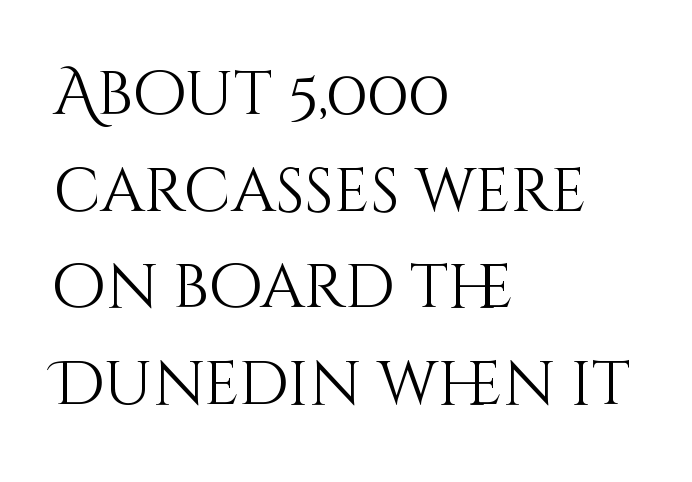
The image shows 62 px light type, upright; set left-aligned, normal line spacing (1.56x), normal letter spacing, not underlined; medium stroke contrast and a large x-height.
